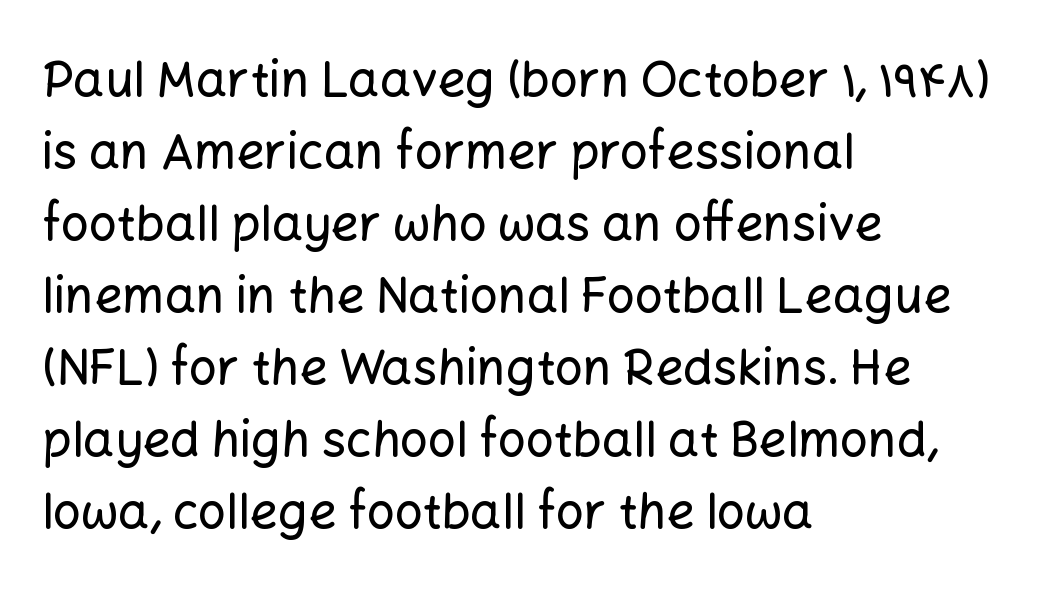
Q: Is the text italic (slanted)? A: No, it is upright.
Q: Is the typeface a serif or a sans-serif typeface? A: Sans-serif.
Q: Is the text underlined? A: No.
Q: How is the paragraph aligned? A: Left-aligned.
Q: Is the spacing between letters normal or unusually wide? A: Normal.
Q: Is the spacing between lines tight, normal or loose? A: Normal.
Q: Width (condensed, normal, or wide)? A: Normal.
Q: Stroke contrast? A: Low.
Q: x-height? A: Medium.
Q: Monospaced? A: No.
